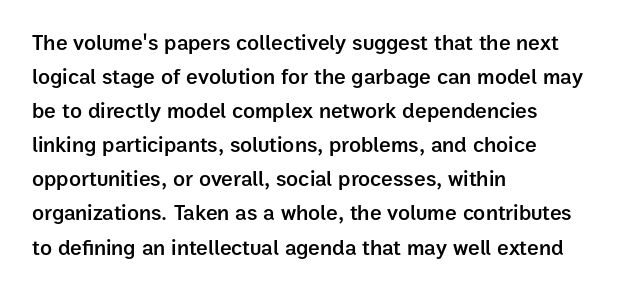
Q: Is the text bold? A: Semi-bold.
Q: Is the text italic (slanted)? A: No, it is upright.
Q: Is the text underlined? A: No.
Q: How is the paragraph aligned? A: Left-aligned.
Q: Is the spacing between letters normal or unusually wide? A: Normal.
Q: Is the spacing between lines tight, normal or loose? A: Normal.
